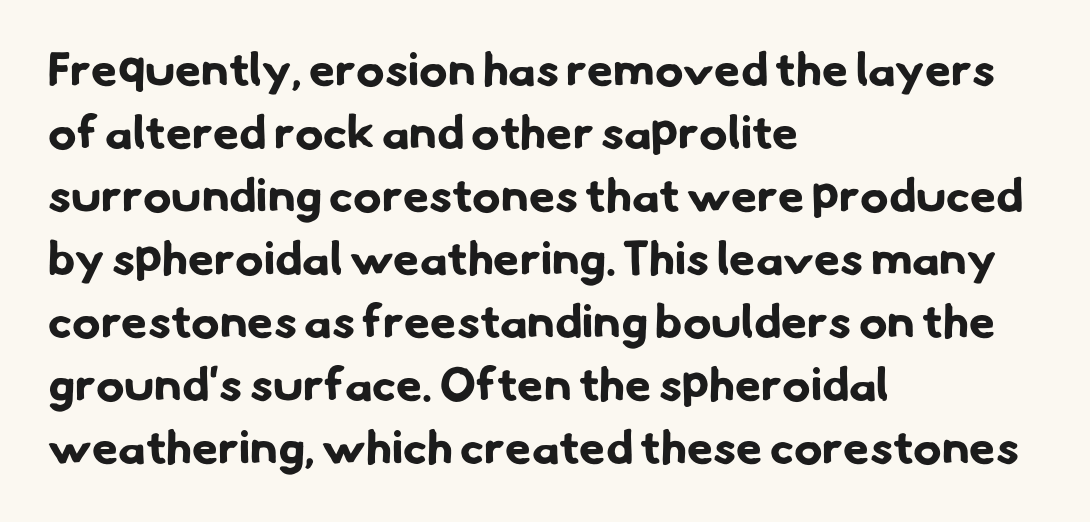
Q: Is the text bold? A: Yes.
Q: Is the typeface a serif or a sans-serif typeface? A: Sans-serif.
Q: Is the text underlined? A: No.
Q: How is the paragraph aligned? A: Left-aligned.
Q: Is the spacing between letters normal or unusually wide? A: Normal.
Q: Is the spacing between lines tight, normal or loose? A: Normal.
Q: Width (condensed, normal, or wide)? A: Normal.
Q: Stroke contrast? A: Low.
Q: x-height? A: Small.
Q: Monospaced? A: No.
